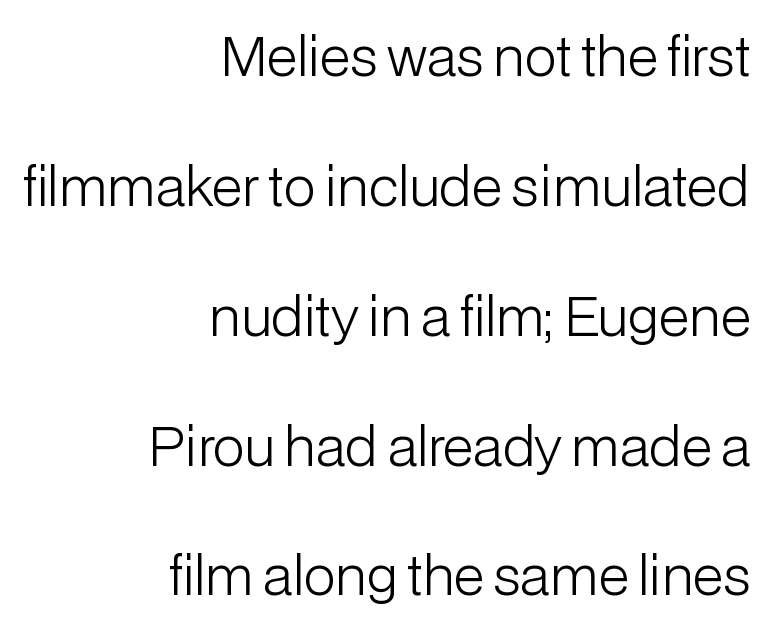
{"serif": "no", "italic": "no", "bold": "no", "weight": "light", "width": "normal", "stroke_contrast": "low", "x_height": "medium", "monospaced": "no", "underline": "no", "align": "right", "line_spacing": "loose", "line_spacing_ratio": 2.45, "letter_spacing": "normal", "letter_spacing_em": 0.0, "glyph_px": 53}
